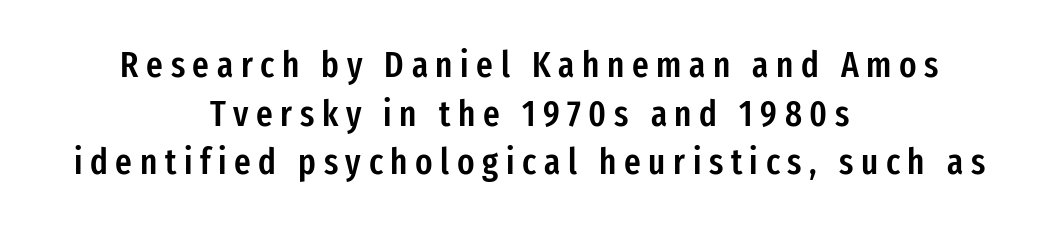
The passage shown is typed in a proportional face where columns would drift. Both edges are ragged and mirror each other, which tells us the setting is centered. Tracking value appears strongly positive — letters spread wide. Check the space under the baseline: it is left empty.
